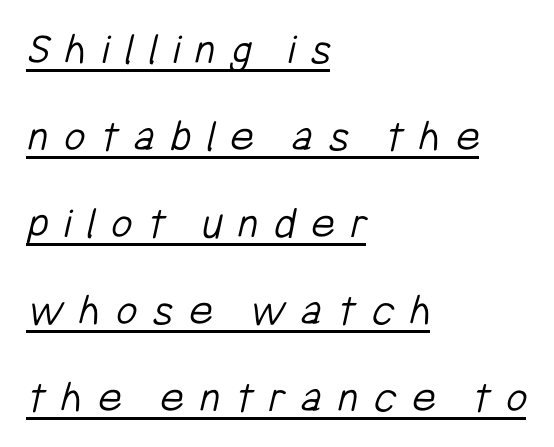
The image shows 46 px light, condensed sans-serif type; set left-aligned, line spacing 1.89x, unusually wide letter spacing (+0.34 em), underlined; low stroke contrast and a medium x-height.
